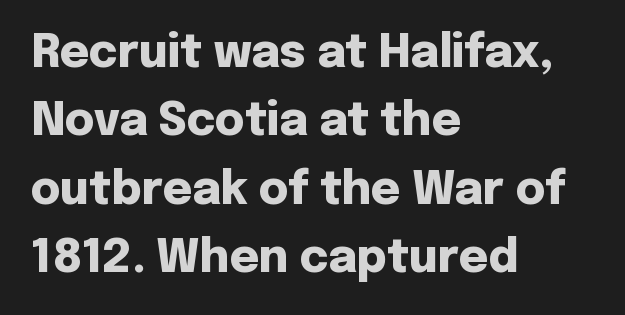
{"serif": "no", "italic": "no", "bold": "yes", "weight": "heavy", "width": "normal", "stroke_contrast": "low", "x_height": "medium", "monospaced": "no", "underline": "no", "align": "left", "line_spacing": "normal", "line_spacing_ratio": 1.52, "letter_spacing": "normal", "letter_spacing_em": 0.0, "glyph_px": 45}
